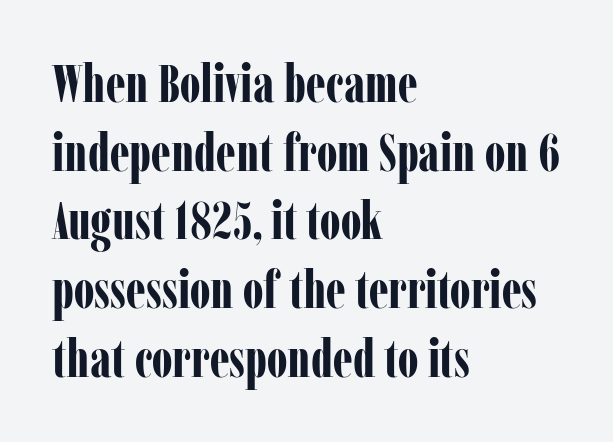
The image shows 52 px bold, condensed serif type, upright; set left-aligned, normal line spacing (1.32x), normal letter spacing, not underlined; low stroke contrast and a medium x-height.
